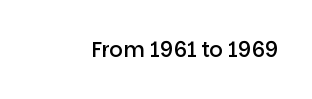
Q: Is the text bold? A: Semi-bold.
Q: Is the text italic (slanted)? A: No, it is upright.
Q: Is the text underlined? A: No.
Q: Is the spacing between letters normal or unusually wide? A: Normal.
